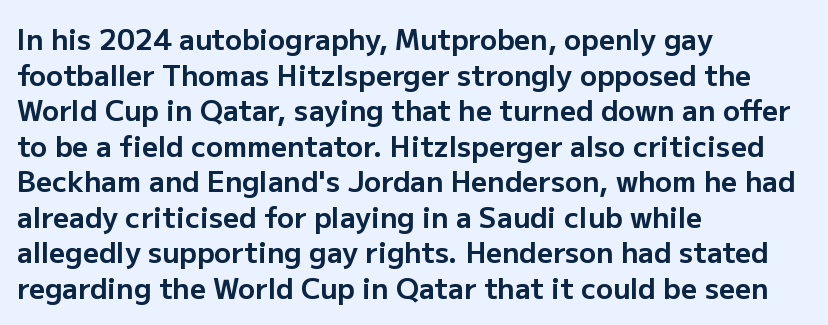
The image shows 28 px bold sans-serif type, upright; set left-aligned, normal line spacing (1.27x), normal letter spacing, not underlined; low stroke contrast and a medium x-height.
